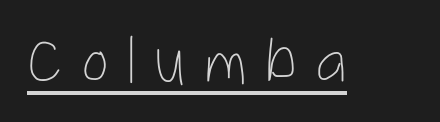
The image shows 67 px thin, condensed type, upright; set unusually wide letter spacing (+0.27 em), underlined; low stroke contrast and a medium x-height.
